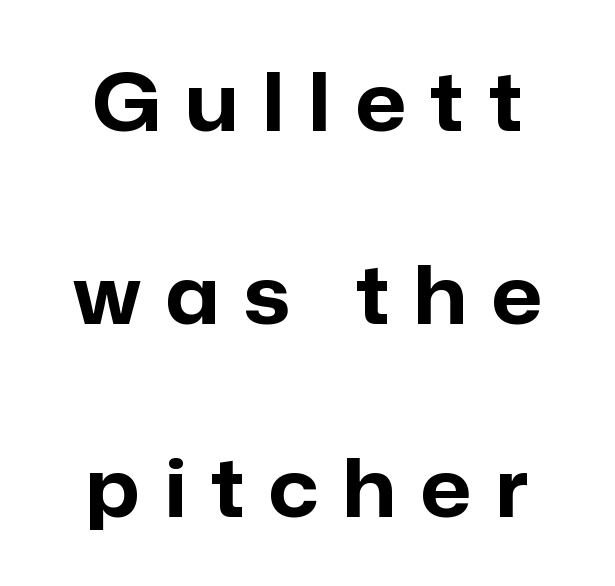
{"serif": "no", "italic": "no", "bold": "yes", "weight": "bold", "width": "normal", "stroke_contrast": "low", "x_height": "medium", "monospaced": "no", "underline": "no", "align": "center", "line_spacing": "loose", "line_spacing_ratio": 2.41, "letter_spacing": "wide", "letter_spacing_em": 0.31, "glyph_px": 80}
